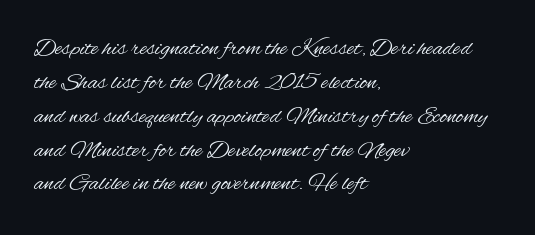
The image shows 24 px text type; set left-aligned, normal line spacing (1.41x), normal letter spacing, not underlined.
